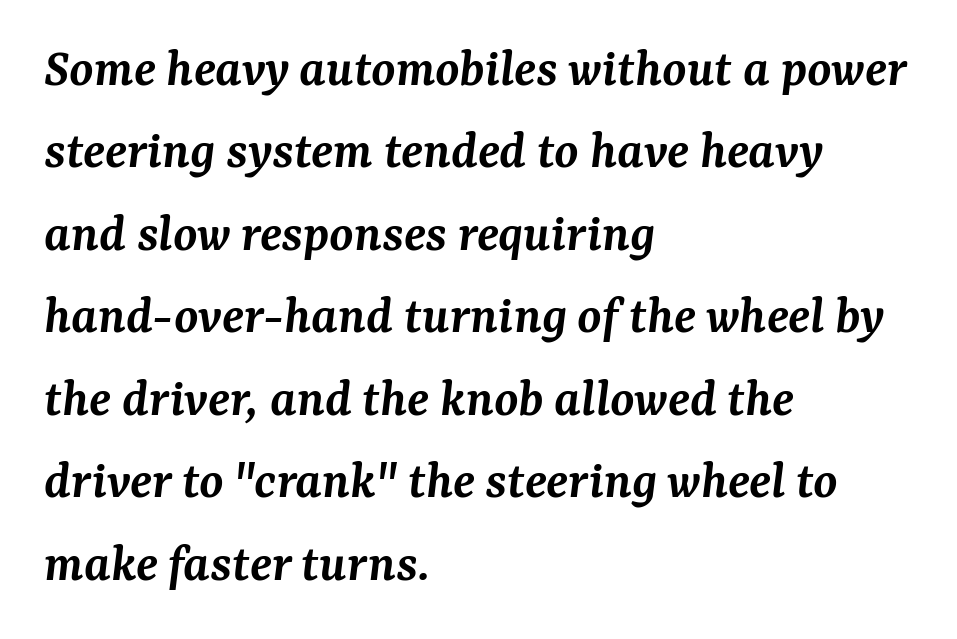
The image shows 55 px semibold serif type, italic (leaning right); set left-aligned, normal line spacing (1.5x), normal letter spacing, not underlined; medium stroke contrast and a medium x-height.
